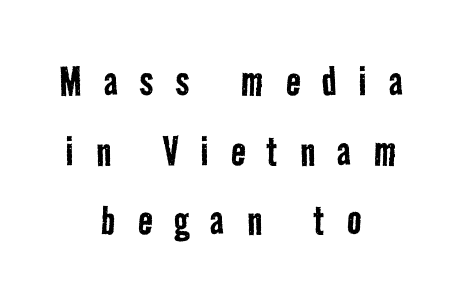
Loose tracking; the words dissolve into strings of separated letters. Grotesque or geometric, the face here clearly has no serifs. A clean baseline with only descenders dipping below it. Visually the block forms a symmetrical silhouette, jagged on both flanks. The passage shown is typed in a proportional face where columns would drift.
